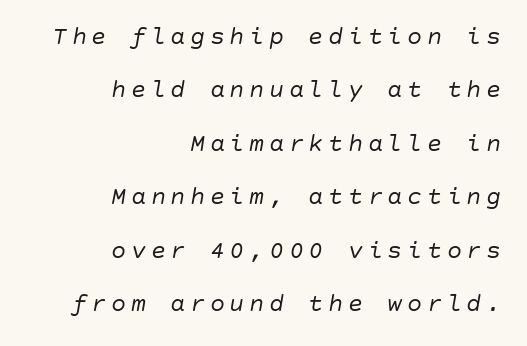
{"italic": "yes", "lean": "right", "slant_degrees": 10, "bold": "no", "underline": "no", "align": "right", "line_spacing": "loose", "line_spacing_ratio": 2.14, "glyph_px": 25}
